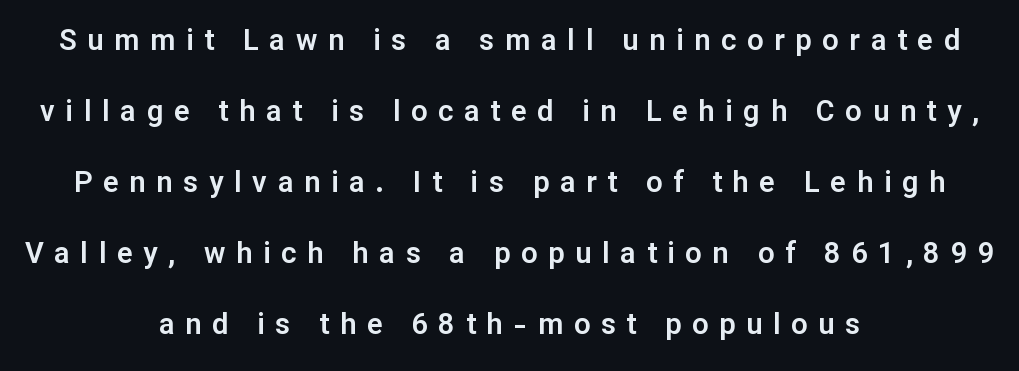
Is this a sans? Yes — the strokes have no serifs. Ascenders rise straight up at ninety degrees. Just letters on the line, the space beneath them empty. A typesetter would call this leading open, well beyond the default.
